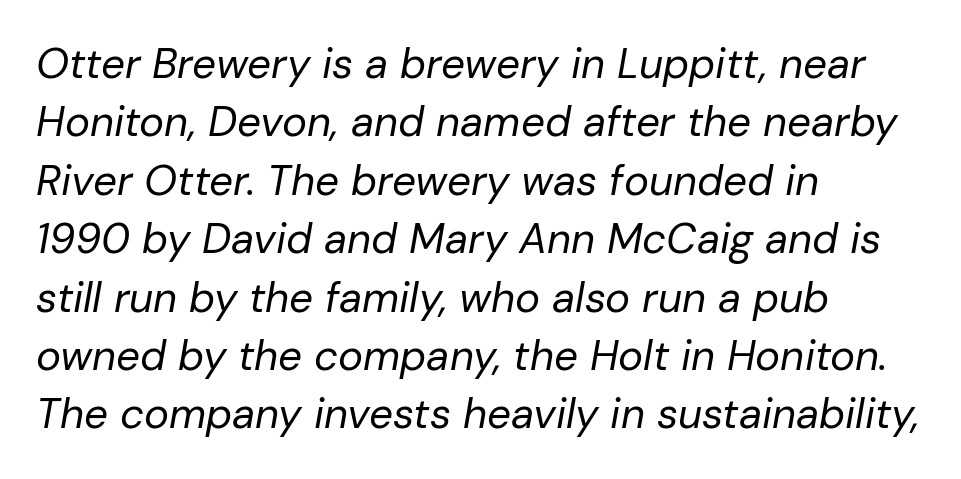
The space between consecutive lines is moderate. Tall strokes in this sample are angled rather than plumb. Is this a fixed-width face? No — the glyphs have proportional, varying widths. One-word summary of the alignment: left.
